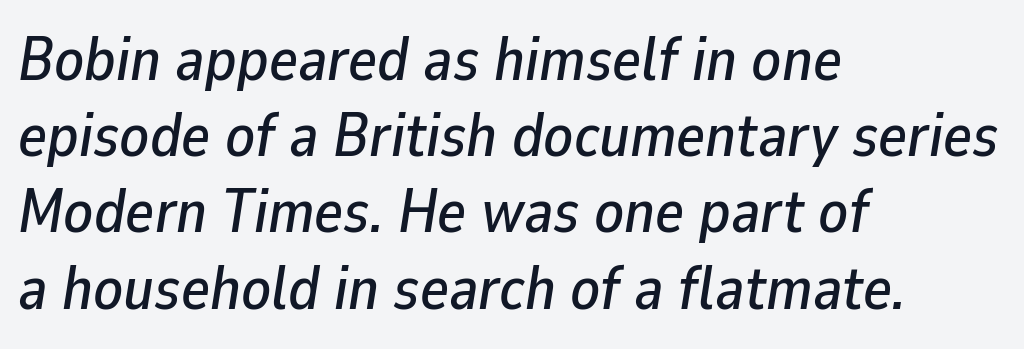
Q: Is the text italic (slanted)? A: Yes, it leans right by about 9 degrees.
Q: Is the text underlined? A: No.
Q: How is the paragraph aligned? A: Left-aligned.
Q: Is the spacing between letters normal or unusually wide? A: Normal.
Q: Is the spacing between lines tight, normal or loose? A: Normal.
Q: Width (condensed, normal, or wide)? A: Normal.
Q: Stroke contrast? A: Low.
Q: x-height? A: Medium.
Q: Monospaced? A: No.
